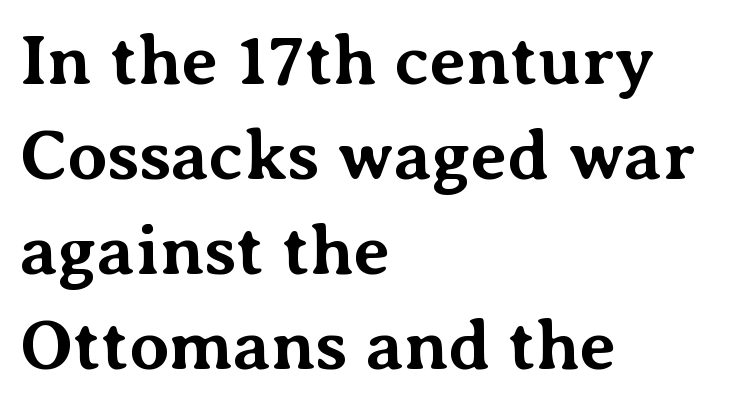
The image shows 71 px bold serif type, upright; set left-aligned, normal line spacing (1.34x), normal letter spacing, not underlined; medium stroke contrast and a medium x-height.
